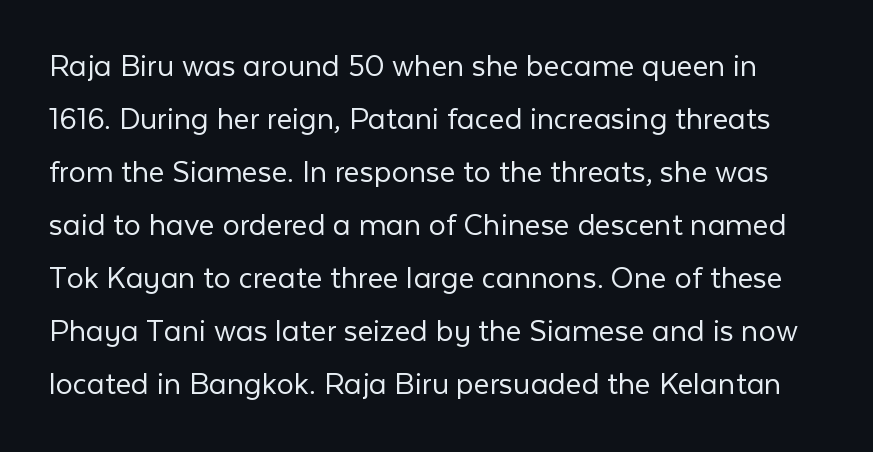
Q: Is the text bold? A: No.
Q: Is the text italic (slanted)? A: No, it is upright.
Q: Is the typeface a serif or a sans-serif typeface? A: Sans-serif.
Q: Is the text underlined? A: No.
Q: Is the spacing between letters normal or unusually wide? A: Normal.
Q: Is the spacing between lines tight, normal or loose? A: Normal.
Q: Width (condensed, normal, or wide)? A: Normal.
Q: Stroke contrast? A: Low.
Q: x-height? A: Medium.
Q: Monospaced? A: No.
